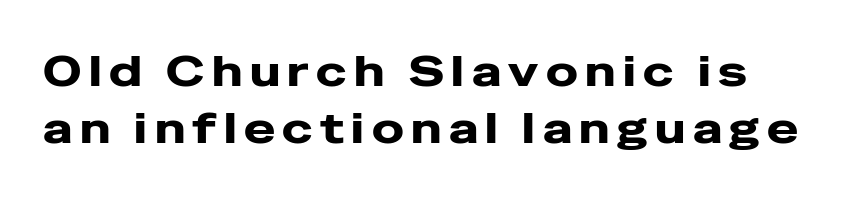
The image shows 42 px heavy, wide sans-serif type, upright; set normal line spacing (1.36x), not underlined; low stroke contrast and a medium x-height.
